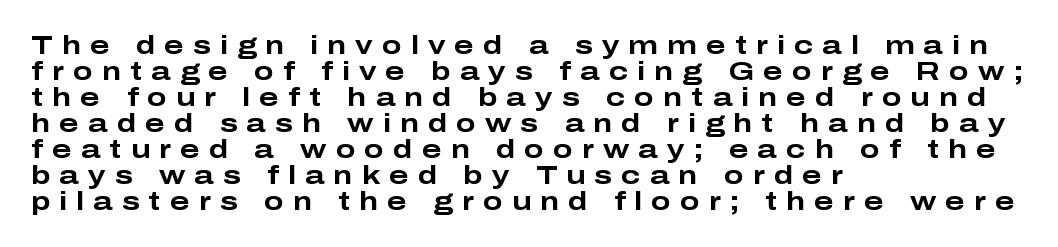
{"italic": "no", "bold": "yes", "underline": "no", "align": "left", "line_spacing": "tight", "line_spacing_ratio": 1.0, "letter_spacing": "wide", "letter_spacing_em": 0.35, "glyph_px": 26}
